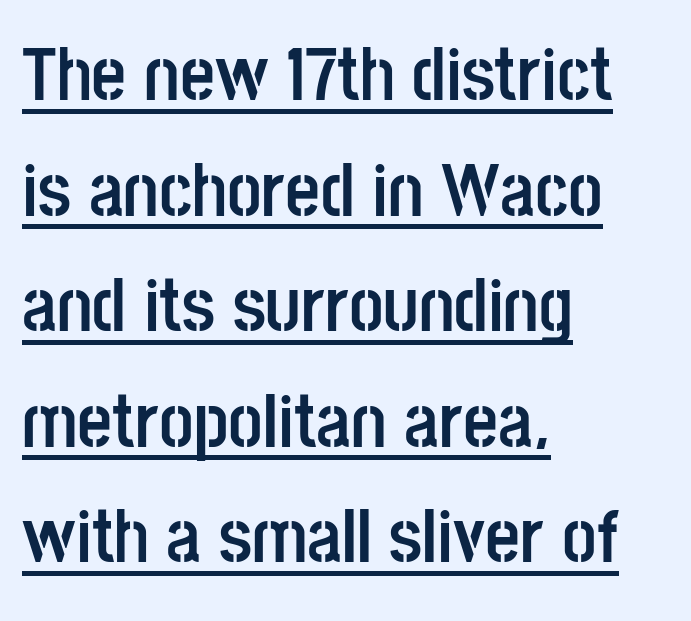
The typesetter chose a ragged-right arrangement here. This is roman type, the default non-slanted kind. Varying glyph widths throughout — classic text-font behaviour. Reading down the column, the eye jumps a familiar distance to each next line. Strong, thick strokes mark this as bold type.
